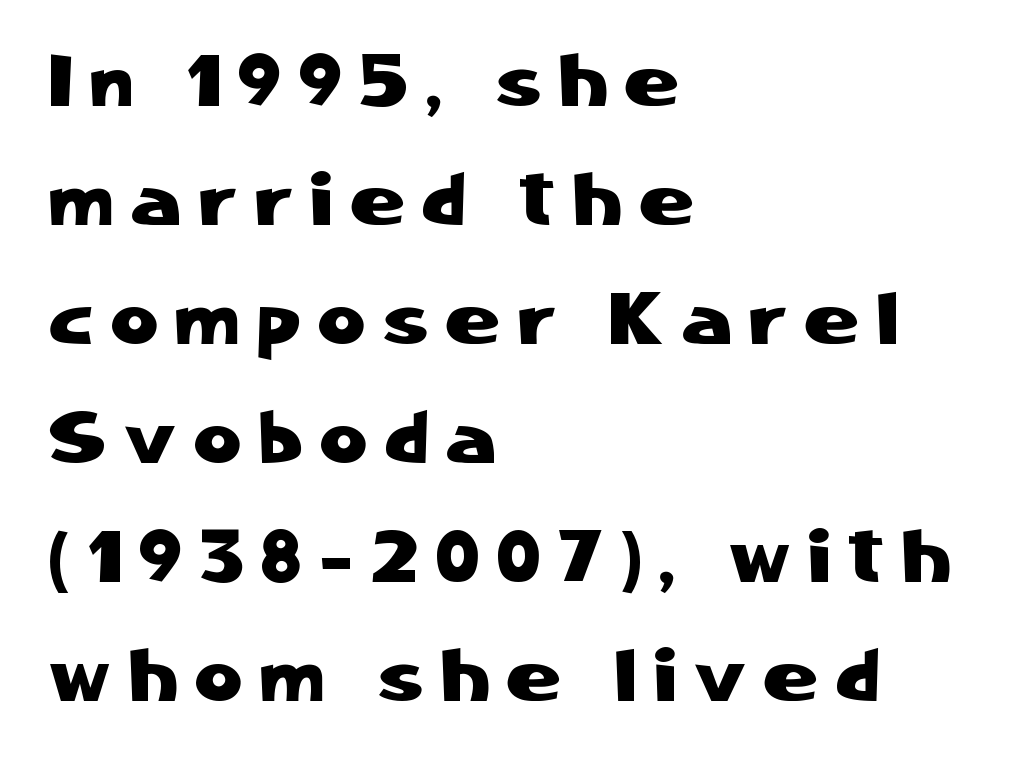
Q: Is the text italic (slanted)? A: No, it is upright.
Q: Is the typeface a serif or a sans-serif typeface? A: Sans-serif.
Q: Is the text underlined? A: No.
Q: How is the paragraph aligned? A: Left-aligned.
Q: Is the spacing between letters normal or unusually wide? A: Unusually wide.
Q: Is the spacing between lines tight, normal or loose? A: Normal.
Q: Width (condensed, normal, or wide)? A: Normal.
Q: Stroke contrast? A: Low.
Q: x-height? A: Medium.
Q: Monospaced? A: No.
